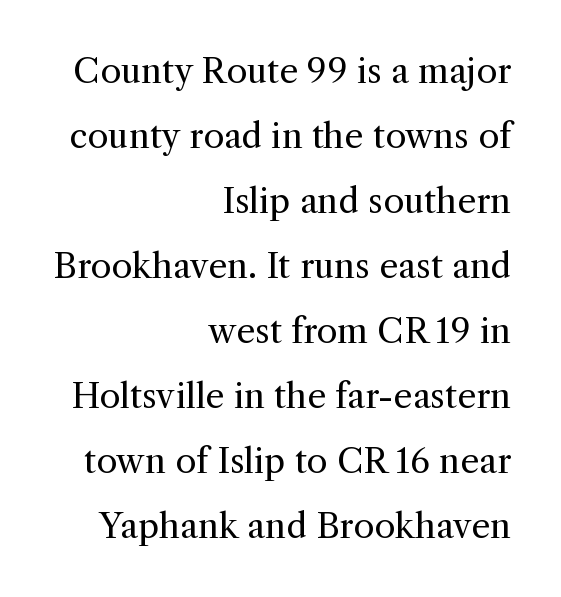
Here the designer chose a conventional face with non-uniform glyph widths. Horizontally, the lines are justified to the trailing edge only. These lines were composed using upright roman letters. Each stroke keeps to a modest, everyday thickness or less. The area under the type is left untouched. The font family rendered here belongs to the serif group.
